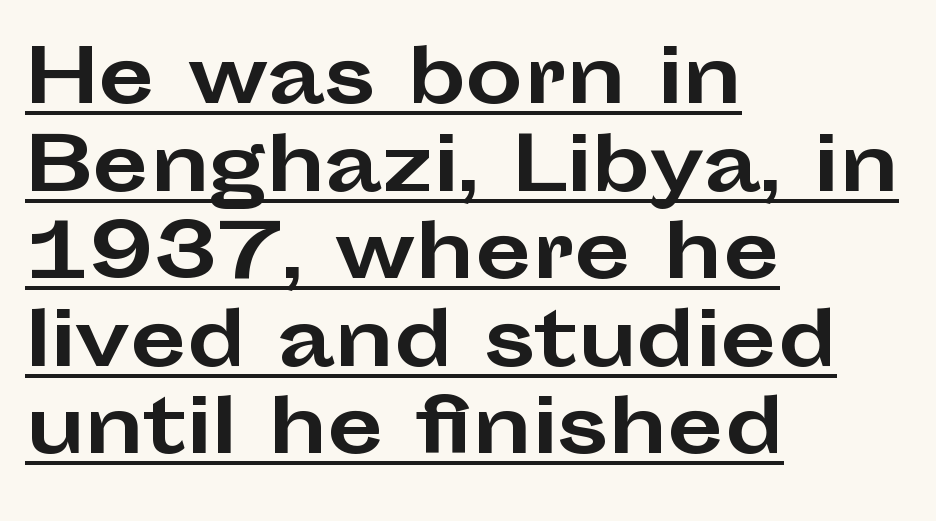
The image shows 73 px bold, wide sans-serif type, upright; set left-aligned, line spacing 1.2x, normal letter spacing, underlined; low stroke contrast and a medium x-height.
